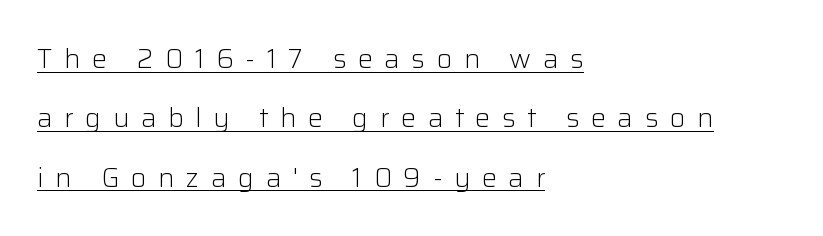
Honestly, the rows look like they've been pulled way apart. There is plenty of visible air inserted between adjacent glyphs. Caption: face not bold, strokes unweighted. A typesetter would mark this as roman, not italic.
